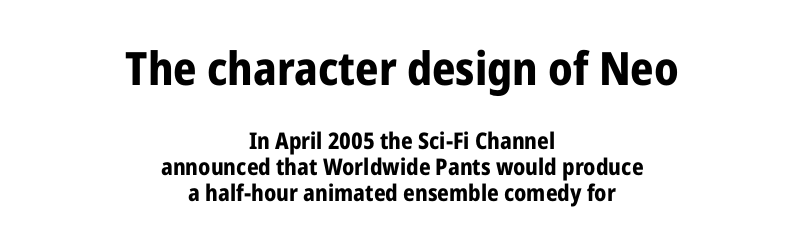
Q: Is the text bold? A: Yes.
Q: Is the text italic (slanted)? A: No, it is upright.
Q: Is the typeface a serif or a sans-serif typeface? A: Sans-serif.
Q: Is the text underlined? A: No.
Q: How is the paragraph aligned? A: Centered.
Q: Is the spacing between letters normal or unusually wide? A: Normal.
Q: Is the spacing between lines tight, normal or loose? A: Tight.
Q: Which block of text is set in a larger size, the first (top) or the second (bottom)? A: The first (top) one.
Q: Width (condensed, normal, or wide)? A: Condensed.
Q: Stroke contrast? A: Low.
Q: x-height? A: Medium.
Q: Monospaced? A: No.
